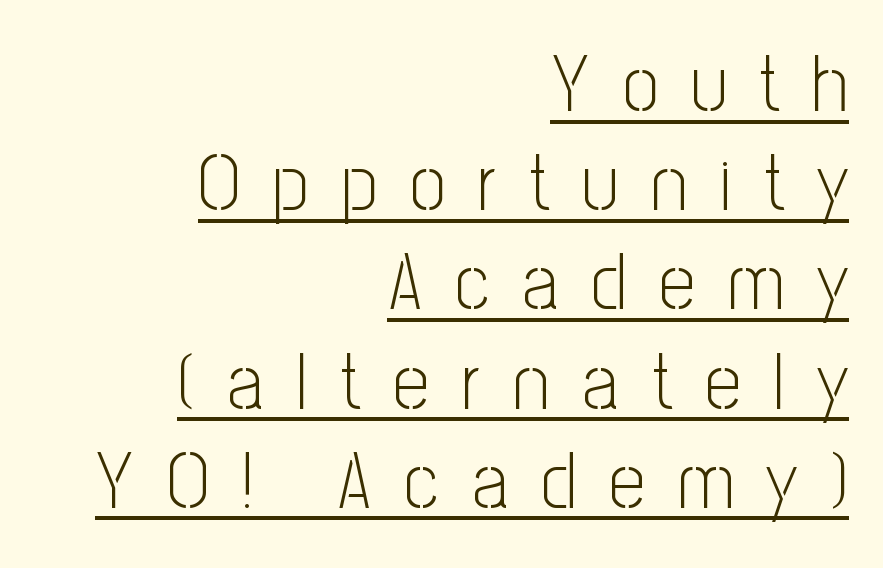
Q: Is the text bold? A: No.
Q: Is the text italic (slanted)? A: No, it is upright.
Q: Is the typeface a serif or a sans-serif typeface? A: Sans-serif.
Q: Is the text underlined? A: Yes.
Q: How is the paragraph aligned? A: Right-aligned.
Q: Is the spacing between letters normal or unusually wide? A: Unusually wide.
Q: Width (condensed, normal, or wide)? A: Condensed.
Q: Stroke contrast? A: Low.
Q: x-height? A: Medium.
Q: Monospaced? A: No.
